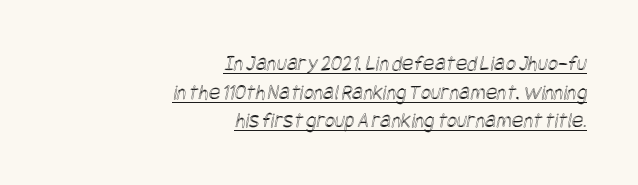
The image shows 22 px text type; set right-aligned, normal line spacing (1.3x), normal letter spacing, underlined.
